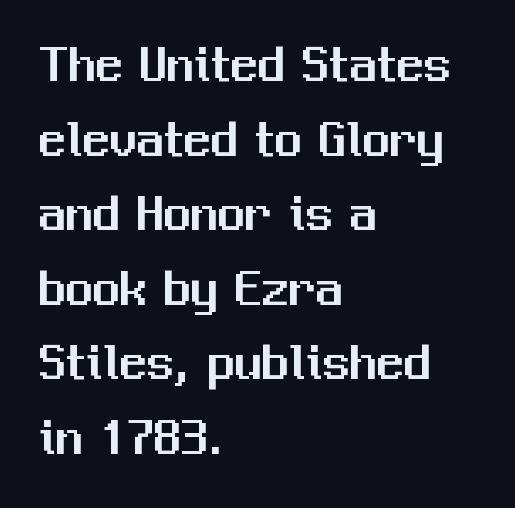
{"serif": "no", "italic": "no", "width": "normal", "stroke_contrast": "medium", "x_height": "medium", "monospaced": "no", "underline": "no", "align": "left", "line_spacing": "normal", "line_spacing_ratio": 1.38, "letter_spacing": "normal", "letter_spacing_em": 0.0, "glyph_px": 54}
